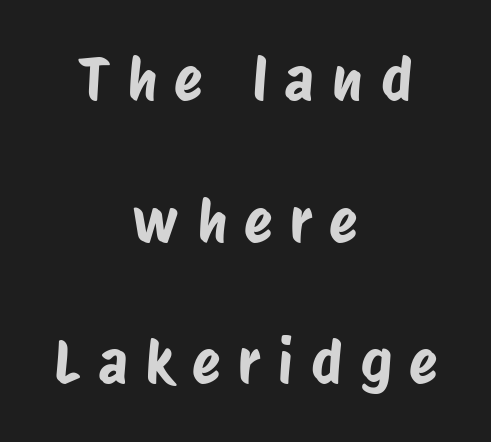
How would I describe the line gaps? Wide and relaxed. Each letter keeps its own natural width here, so spacing adapts to shape. Just letters on the line, the space beneath them empty. This sample is center-justified, so both line endings float freely.
